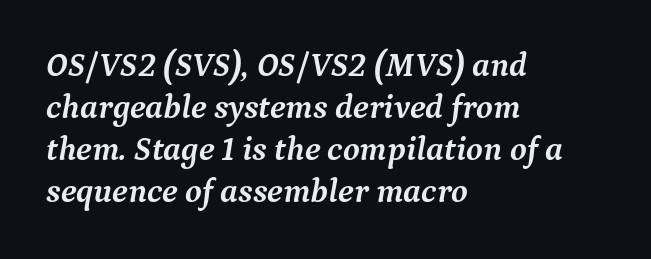
Q: Is the text bold? A: Yes.
Q: Is the text italic (slanted)? A: Yes, it leans right by about 9 degrees.
Q: Is the typeface a serif or a sans-serif typeface? A: Serif.
Q: Is the text underlined? A: No.
Q: How is the paragraph aligned? A: Left-aligned.
Q: Is the spacing between letters normal or unusually wide? A: Normal.
Q: Width (condensed, normal, or wide)? A: Normal.
Q: Stroke contrast? A: Medium.
Q: x-height? A: Medium.
Q: Monospaced? A: No.
